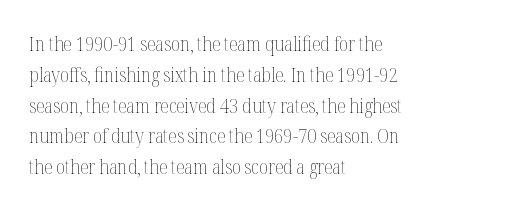
{"italic": "no", "bold": "no", "underline": "no", "align": "left", "line_spacing": "normal", "line_spacing_ratio": 1.54, "letter_spacing": "normal", "letter_spacing_em": 0.0, "glyph_px": 20}
